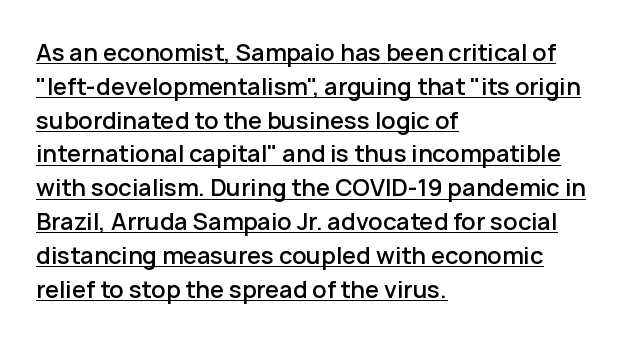
{"italic": "no", "bold": "semi", "underline": "yes", "align": "left", "line_spacing": "normal", "line_spacing_ratio": 1.47, "letter_spacing": "normal", "letter_spacing_em": 0.0, "glyph_px": 23}
